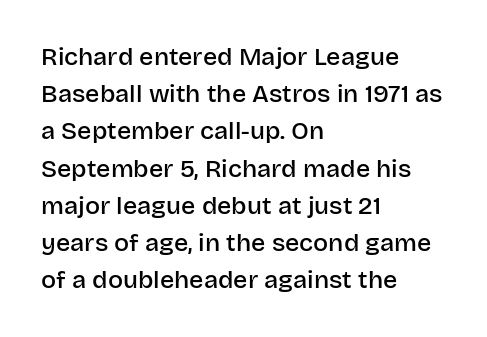
Normally led — the rows are evenly, conventionally spaced. Strokes here are thickened, but only to semibold level. Tracking value appears to be zero — textbook default spacing. A roman cut, with each character standing at attention. Teacher's note: observe the even left margin — that is flush-left alignment.
